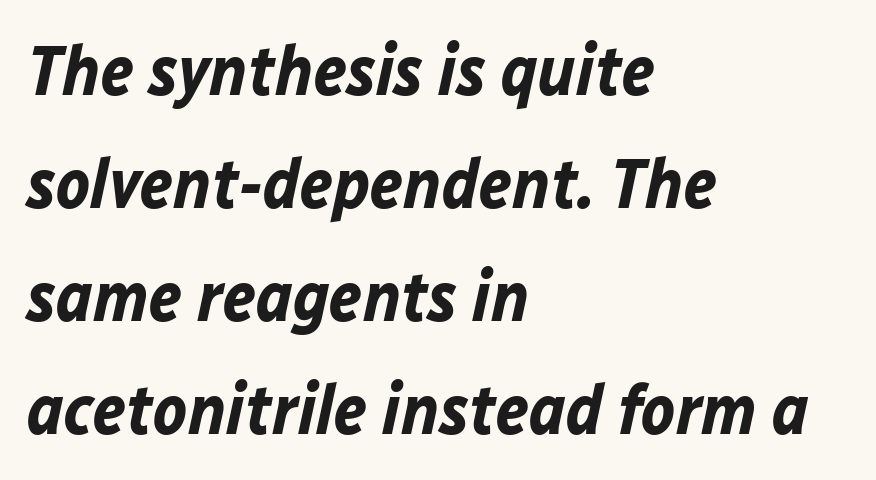
Q: Is the text bold? A: Yes.
Q: Is the text italic (slanted)? A: Yes, it leans right by about 12 degrees.
Q: Is the text underlined? A: No.
Q: How is the paragraph aligned? A: Left-aligned.
Q: Is the spacing between letters normal or unusually wide? A: Normal.
Q: Is the spacing between lines tight, normal or loose? A: Normal.
Q: Width (condensed, normal, or wide)? A: Normal.
Q: Stroke contrast? A: Low.
Q: x-height? A: Medium.
Q: Monospaced? A: No.
